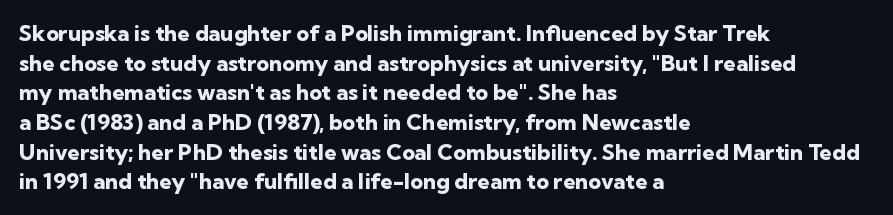
The image shows 22 px bold type, upright; set left-aligned, normal line spacing (1.35x), normal letter spacing, not underlined.
